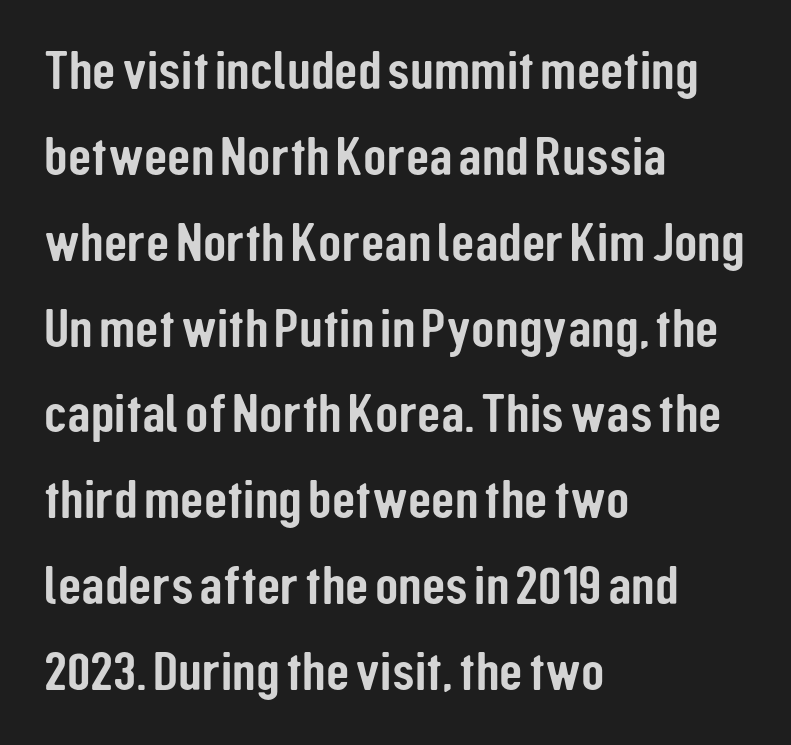
Tall strokes in this sample are plumb rather than angled. Between one letter and the next there's only the usual sliver of space. Note the varied advance widths — an 'i' is clearly narrower than an 'm'. A typesetter would call this leading conventional body-copy spacing.
